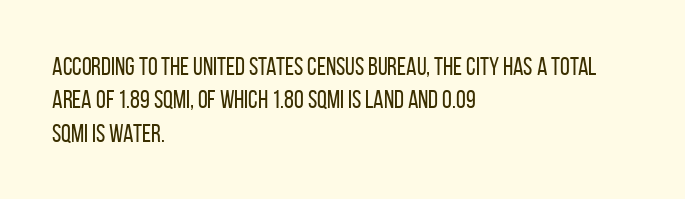
The image shows 25 px text type, upright; set left-aligned, normal line spacing (1.34x), normal letter spacing, not underlined.
